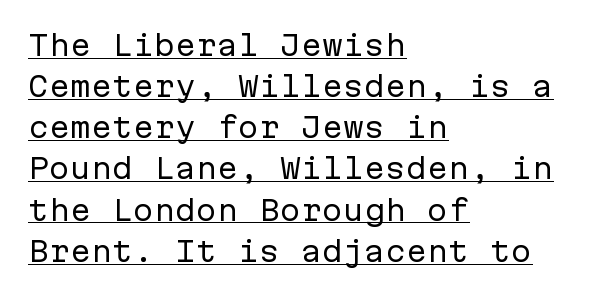
The image shows 28 px regular-weight sans-serif type, upright, monospaced; set left-aligned, normal line spacing (1.47x), normal letter spacing, underlined; low stroke contrast and a medium x-height.
